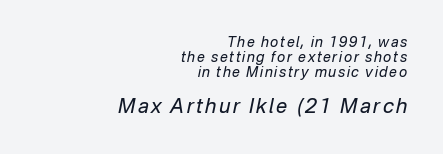
The image shows 20 px text type, italic (leaning right); set right-aligned, tight line spacing (1.06x), not underlined; the second (bottom) block is 1.43x larger.
